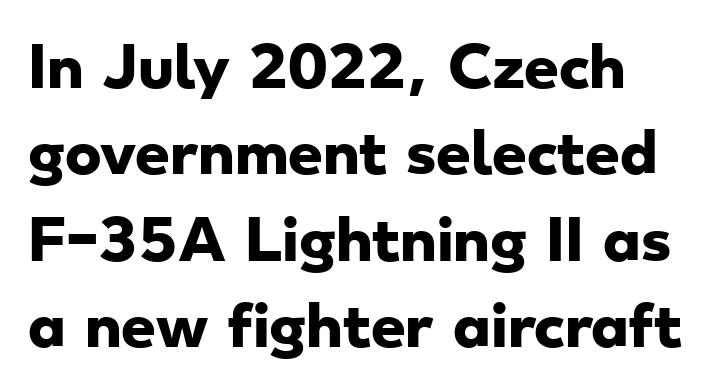
{"serif": "no", "bold": "yes", "weight": "heavy", "width": "wide", "stroke_contrast": "low", "x_height": "small", "monospaced": "no", "underline": "no", "line_spacing": "normal", "line_spacing_ratio": 1.57, "letter_spacing": "normal", "letter_spacing_em": 0.0, "glyph_px": 55}
